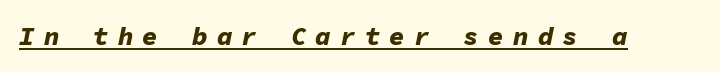
Glance below the letters and you will spot a drawn line. The rendering uses a bold face; every stroke is thick and dark. The gaps between neighbouring characters are conspicuously large. Yep, that's italic — everything's leaning.
